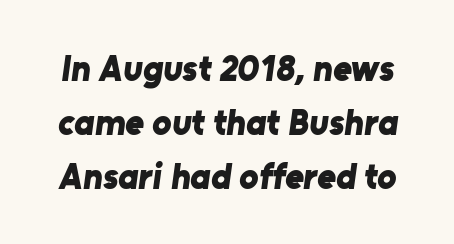
Set as a true bold cut, around the 700 mark. This rendering employs a face without finishing strokes, i.e., a sans-serif. The rendering keeps characters at their native spacing. Type without underlining. A typesetter would call this proportional, since set widths differ per character.
